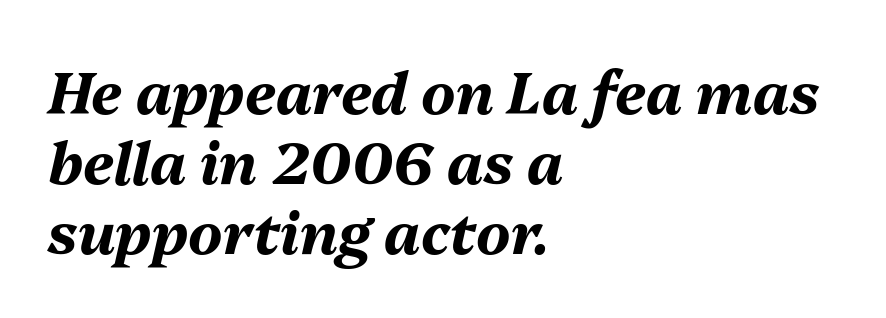
{"italic": "yes", "lean": "right", "slant_degrees": 13, "bold": "yes", "weight": "bold", "width": "normal", "stroke_contrast": "medium", "x_height": "medium", "monospaced": "no", "underline": "no", "align": "left", "line_spacing_ratio": 1.21, "letter_spacing": "normal", "letter_spacing_em": 0.0, "glyph_px": 58}
